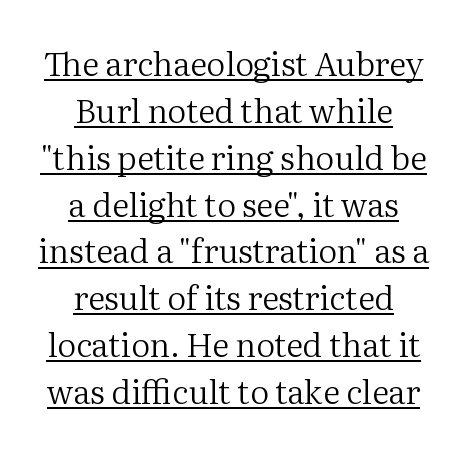
The image shows 33 px regular-weight serif type, upright; set centered, normal line spacing (1.42x), normal letter spacing, underlined; medium stroke contrast and a medium x-height.
